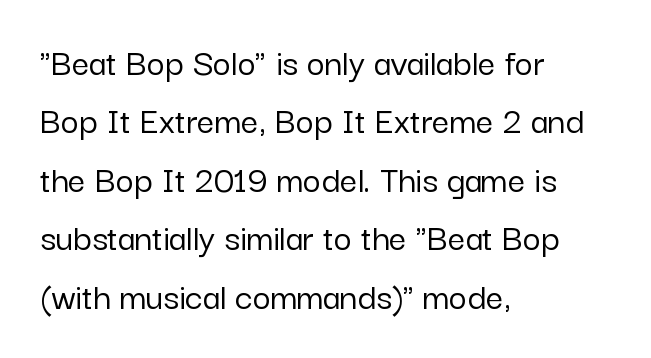
Q: Is the text italic (slanted)? A: No, it is upright.
Q: Is the typeface a serif or a sans-serif typeface? A: Sans-serif.
Q: Is the text underlined? A: No.
Q: How is the paragraph aligned? A: Left-aligned.
Q: Is the spacing between letters normal or unusually wide? A: Normal.
Q: Is the spacing between lines tight, normal or loose? A: Normal.
Q: Width (condensed, normal, or wide)? A: Normal.
Q: Stroke contrast? A: Low.
Q: x-height? A: Medium.
Q: Monospaced? A: No.
